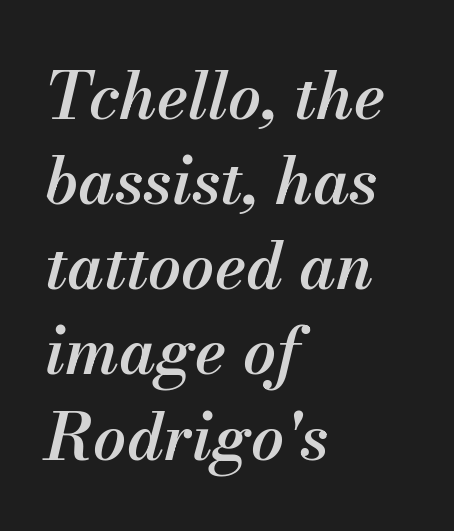
The baseline area is clear. Every character sits at an angle, as italics do. These lines stack with their left ends in a neat column. The rendering uses natural spacing where letterforms have individual widths. Leading: standard. The letterforms sit shoulder to shoulder at normal distance.
